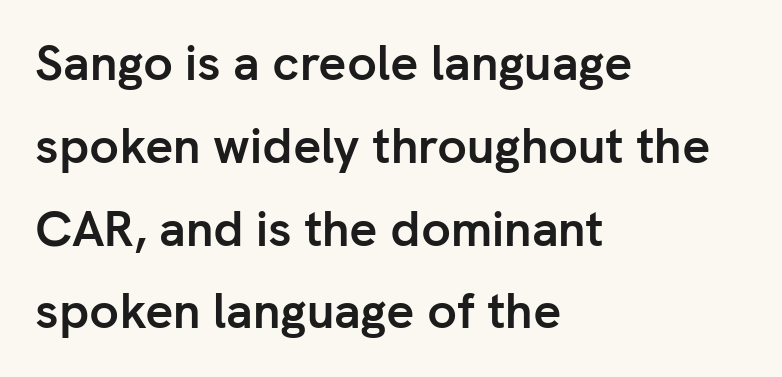
The image shows 49 px semibold sans-serif type, upright; set left-aligned, normal line spacing (1.69x), normal letter spacing, not underlined; low stroke contrast and a medium x-height.
